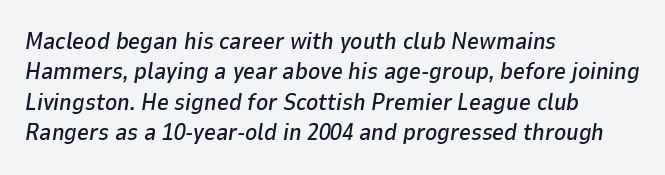
{"italic": "yes", "lean": "right", "slant_degrees": 9, "underline": "no", "align": "left", "line_spacing": "normal", "line_spacing_ratio": 1.32, "letter_spacing": "normal", "letter_spacing_em": 0.0, "glyph_px": 23}
